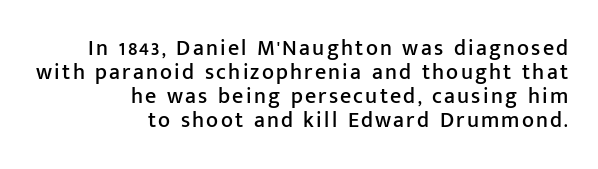
The image shows 22 px text type, upright; set right-aligned, tight line spacing (1.09x), not underlined.
